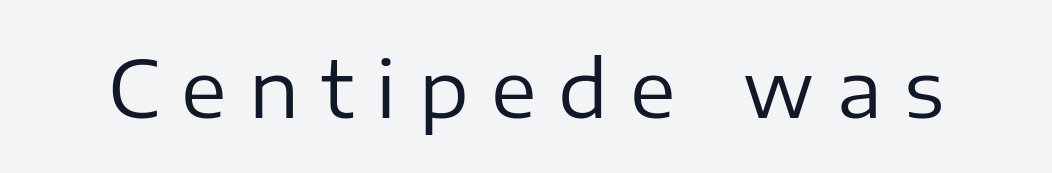
These lines are rendered in a variable-pitch font. Caption: expanded tracking, letters set apart. The font's upright variant was chosen for this text. Typographically, this falls in the sans-serif category. Nothing heavy about these letters — not bold at all. Underlining? Definitely not there.
